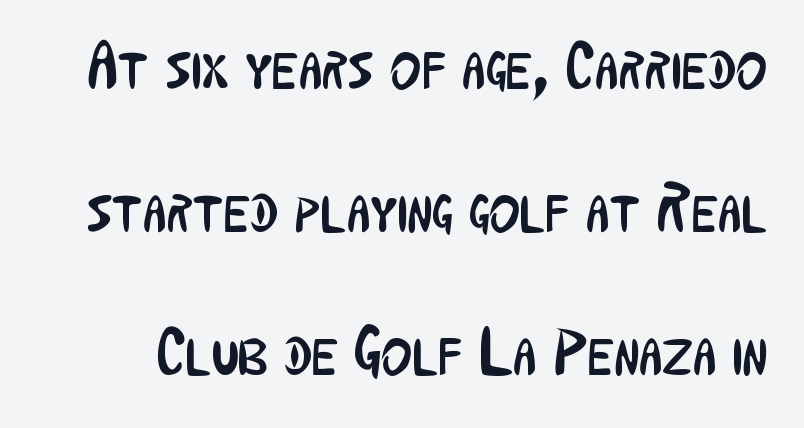
Each new line begins a long way beneath the previous one. In terms of letterform style, serifs are entirely absent. The face used here is rendered with its standard letterfit. The letters stand upright; this is a roman face. Any mark beneath the type? The region is blank. The font is comparable to plain body text, perhaps lighter.
